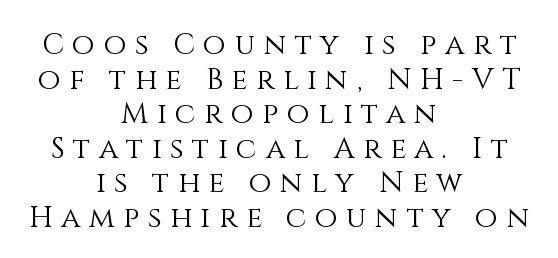
These lines are rendered in a variable-pitch font. Do the letters lean? They stand straight. The area under the type is left untouched. Summary of weight: not heavy and not bold. Which margin do the lines hug? Neither — every line sits in the middle. Tracking value appears strongly positive — letters spread wide.
